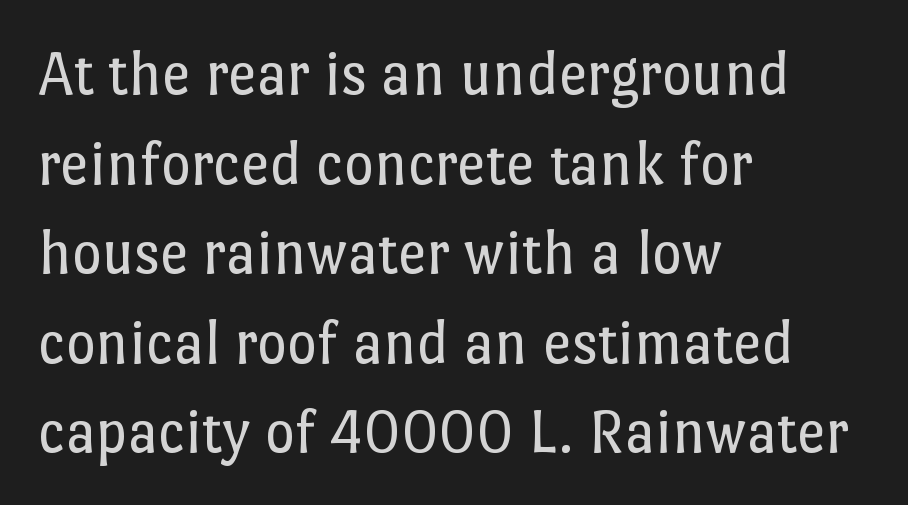
Q: Is the text bold? A: No.
Q: Is the text italic (slanted)? A: No, it is upright.
Q: Is the text underlined? A: No.
Q: How is the paragraph aligned? A: Left-aligned.
Q: Is the spacing between letters normal or unusually wide? A: Normal.
Q: Is the spacing between lines tight, normal or loose? A: Normal.
Q: Width (condensed, normal, or wide)? A: Normal.
Q: Stroke contrast? A: Low.
Q: x-height? A: Medium.
Q: Monospaced? A: No.
